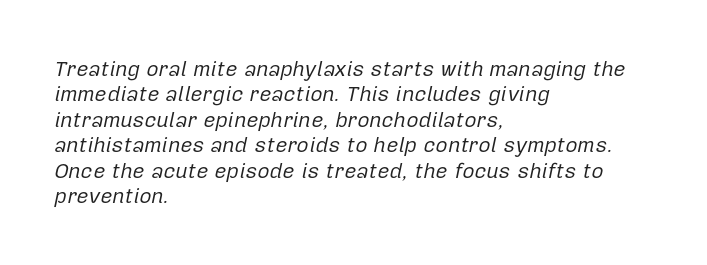
The image shows 21 px text type, italic (leaning right); set left-aligned, line spacing 1.21x, normal letter spacing, not underlined.
